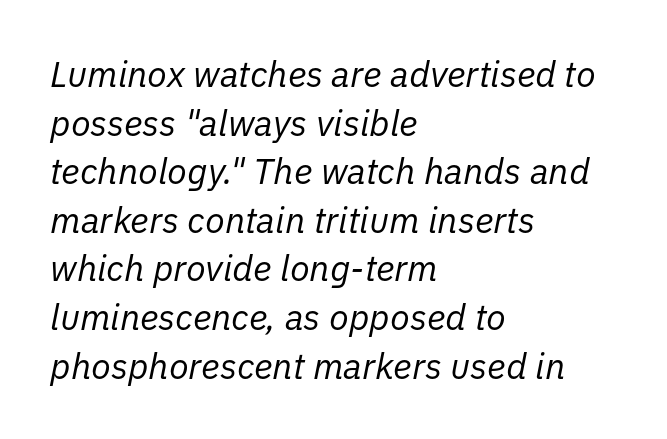
The image shows 36 px regular-weight type, italic (leaning right); set left-aligned, normal line spacing (1.35x), normal letter spacing, not underlined; low stroke contrast and a medium x-height.
